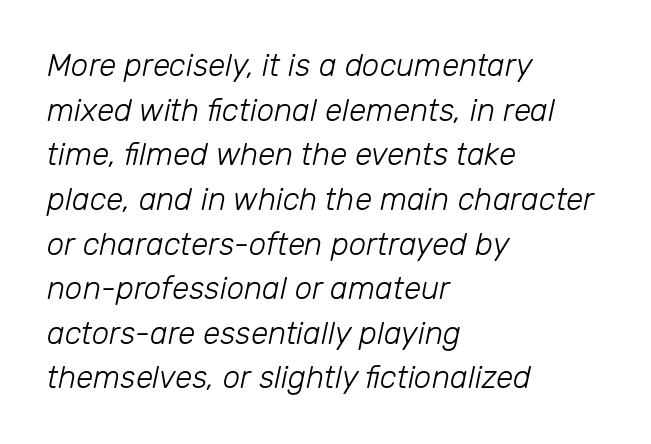
Q: Is the text bold? A: No.
Q: Is the text italic (slanted)? A: Yes, it leans right by about 12 degrees.
Q: Is the text underlined? A: No.
Q: How is the paragraph aligned? A: Left-aligned.
Q: Is the spacing between letters normal or unusually wide? A: Normal.
Q: Is the spacing between lines tight, normal or loose? A: Normal.
Q: Width (condensed, normal, or wide)? A: Normal.
Q: Stroke contrast? A: Low.
Q: x-height? A: Medium.
Q: Monospaced? A: No.
